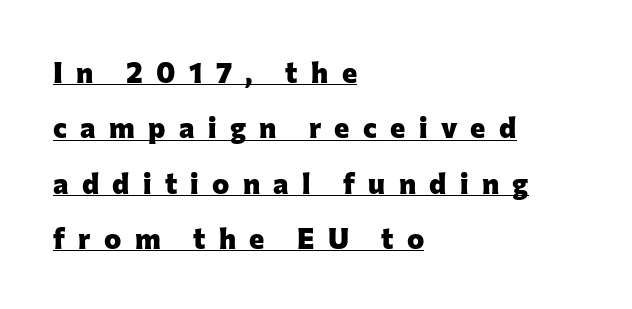
{"serif": "no", "italic": "no", "bold": "yes", "weight": "heavy", "width": "normal", "stroke_contrast": "low", "x_height": "medium", "monospaced": "no", "underline": "yes", "align": "left", "line_spacing": "loose", "line_spacing_ratio": 1.91, "letter_spacing": "wide", "letter_spacing_em": 0.46, "glyph_px": 29}
